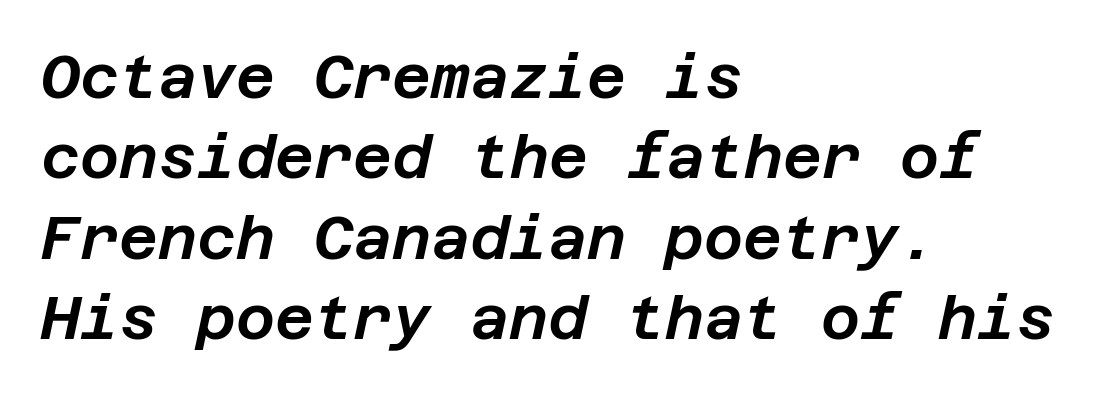
The image shows 60 px text type, italic (leaning right); set left-aligned, normal line spacing (1.34x), normal letter spacing, not underlined; low stroke contrast and a large x-height.
